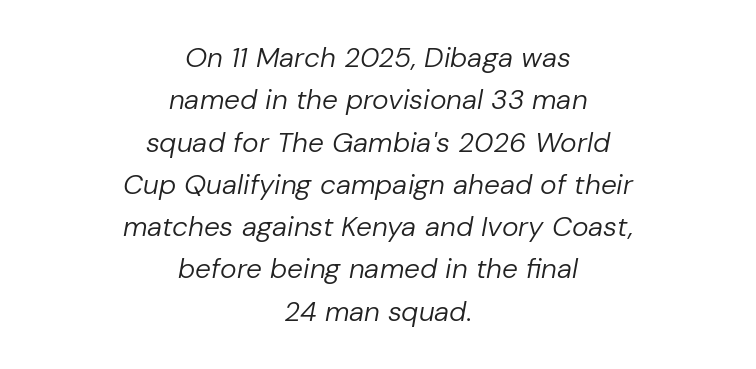
Q: Is the text bold? A: No.
Q: Is the text italic (slanted)? A: Yes, it leans right by about 10 degrees.
Q: Is the text underlined? A: No.
Q: How is the paragraph aligned? A: Centered.
Q: Is the spacing between letters normal or unusually wide? A: Normal.
Q: Is the spacing between lines tight, normal or loose? A: Normal.
Q: Width (condensed, normal, or wide)? A: Normal.
Q: Stroke contrast? A: Low.
Q: x-height? A: Medium.
Q: Monospaced? A: No.
